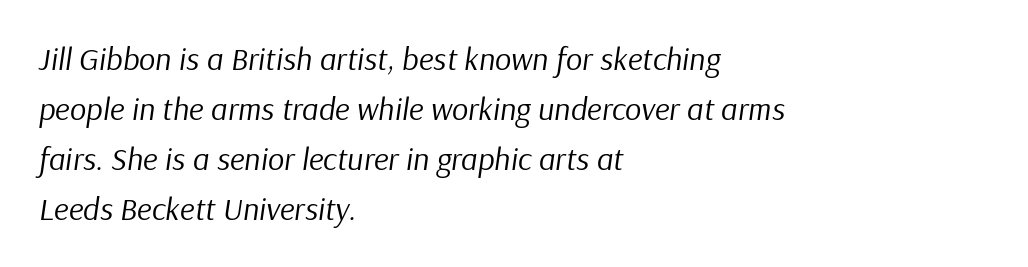
Is there much room between lines? A standard amount, neither cramped nor airy. The passage shown is typed in a proportional face where columns would drift. Underline: absent. Unbolded letterforms with no extra heft. Compared with a centered layout, this one pins lines to the left instead.
